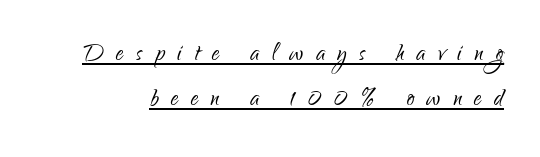
{"serif": "no", "bold": "no", "weight": "light", "width": "condensed", "stroke_contrast": "low", "x_height": "small", "monospaced": "no", "underline": "yes", "line_spacing": "normal", "line_spacing_ratio": 1.49, "letter_spacing": "wide", "letter_spacing_em": 0.42, "glyph_px": 30}
